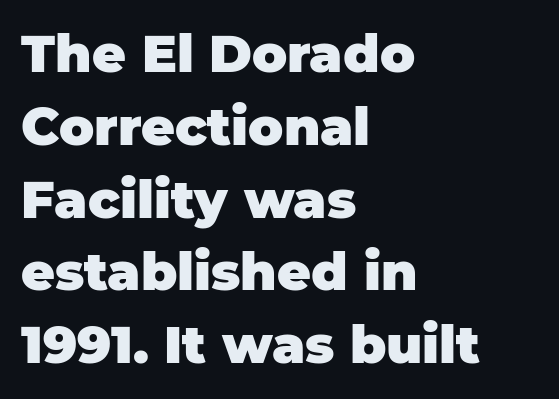
The image shows 52 px heavy sans-serif type, upright; set left-aligned, normal line spacing (1.4x), normal letter spacing, not underlined; low stroke contrast and a large x-height.
